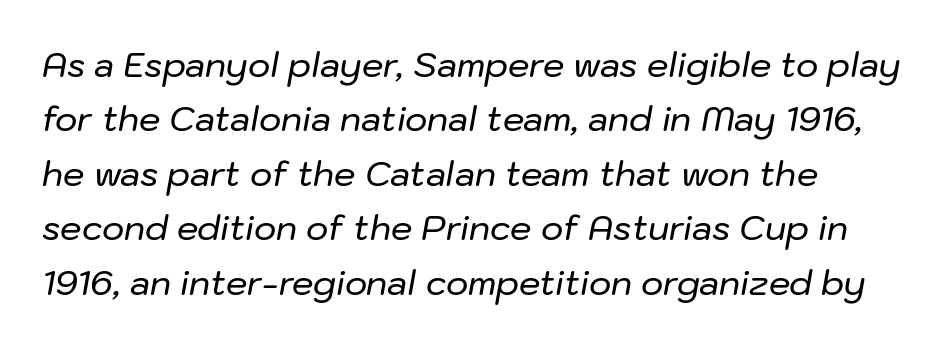
The typography opts for an oblique posture over an upright one. The passage shown is typed in a proportional face where columns would drift. The glyphs are unaccompanied by any horizontal stroke below them. If you measured baseline to baseline, you'd find a middling distance. Short note: letters normally spaced.
